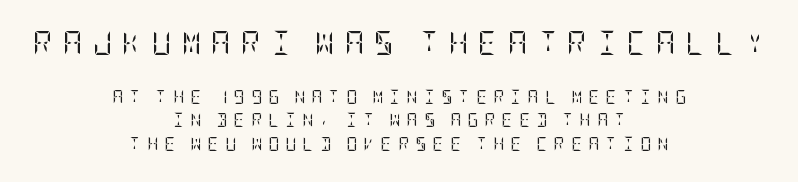
Q: Is the text bold? A: No.
Q: Is the text italic (slanted)? A: No, it is upright.
Q: Is the text underlined? A: No.
Q: How is the paragraph aligned? A: Centered.
Q: Is the spacing between letters normal or unusually wide? A: Unusually wide.
Q: Is the spacing between lines tight, normal or loose? A: Normal.
Q: Which block of text is set in a larger size, the first (top) or the second (bottom)? A: The first (top) one.
